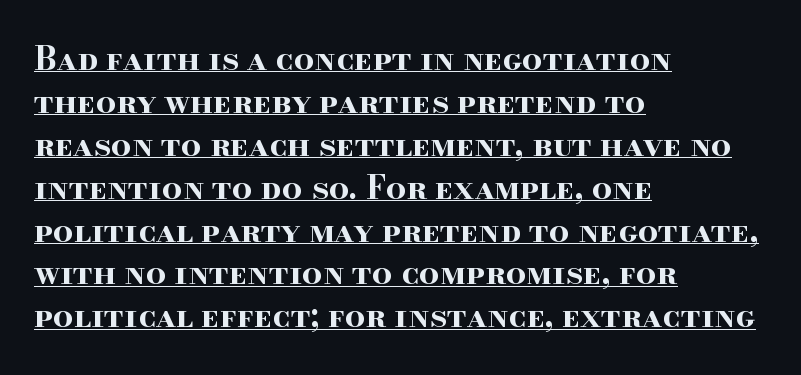
The image shows 32 px bold, wide serif type, upright; set left-aligned, normal line spacing (1.34x), normal letter spacing, underlined; high stroke contrast and a small x-height.
